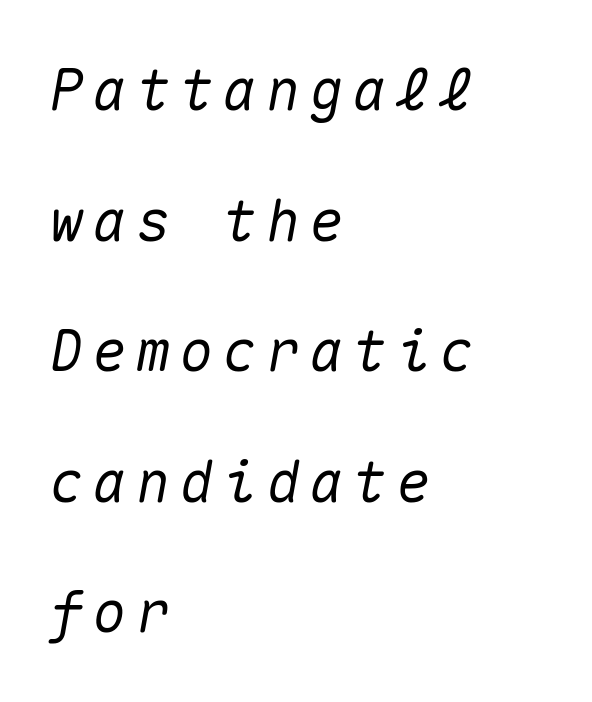
{"italic": "yes", "lean": "right", "slant_degrees": 10, "width": "normal", "stroke_contrast": "medium", "x_height": "medium", "monospaced": "yes", "underline": "no", "align": "left", "line_spacing": "loose", "line_spacing_ratio": 2.29, "glyph_px": 57}
